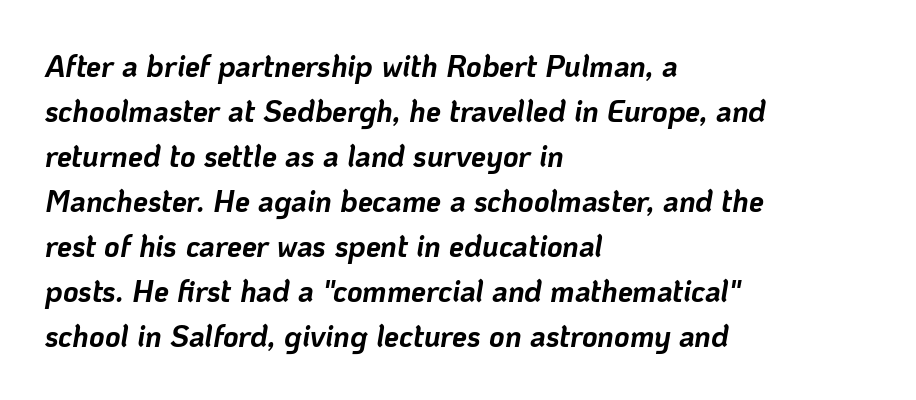
Q: Is the text bold? A: Yes.
Q: Is the text italic (slanted)? A: Yes, it leans right by about 10 degrees.
Q: Is the text underlined? A: No.
Q: How is the paragraph aligned? A: Left-aligned.
Q: Is the spacing between letters normal or unusually wide? A: Normal.
Q: Is the spacing between lines tight, normal or loose? A: Normal.
Q: Width (condensed, normal, or wide)? A: Normal.
Q: Stroke contrast? A: Low.
Q: x-height? A: Medium.
Q: Monospaced? A: No.
